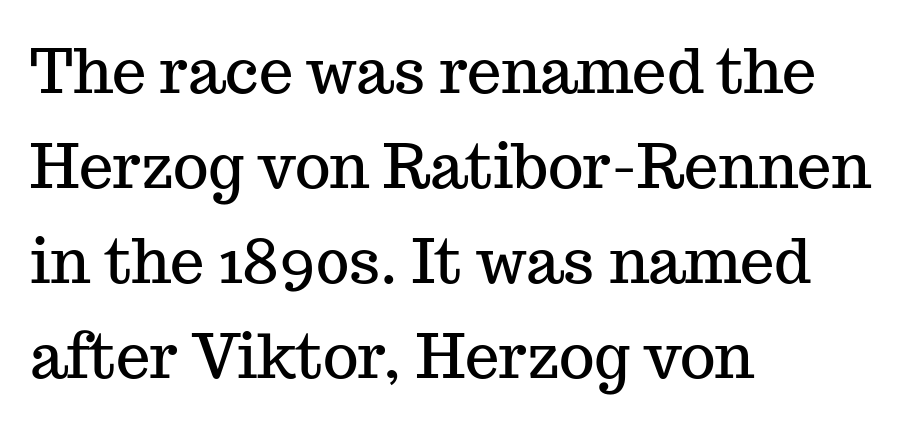
{"serif": "yes", "italic": "no", "width": "normal", "stroke_contrast": "medium", "x_height": "medium", "monospaced": "no", "underline": "no", "align": "left", "line_spacing": "normal", "line_spacing_ratio": 1.56, "letter_spacing": "normal", "letter_spacing_em": 0.0, "glyph_px": 61}
